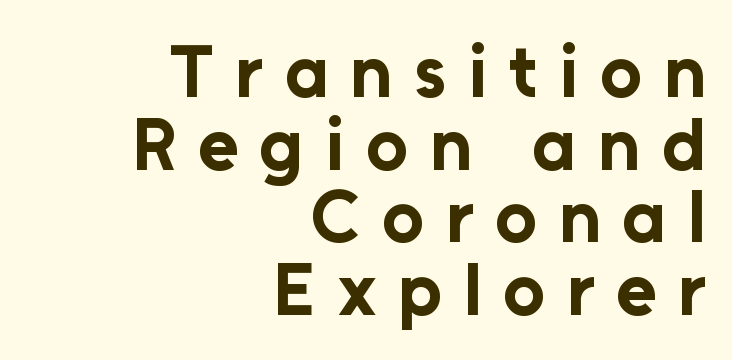
Q: Is the text bold? A: Yes.
Q: Is the text italic (slanted)? A: No, it is upright.
Q: Is the typeface a serif or a sans-serif typeface? A: Sans-serif.
Q: Is the text underlined? A: No.
Q: How is the paragraph aligned? A: Right-aligned.
Q: Is the spacing between letters normal or unusually wide? A: Unusually wide.
Q: Is the spacing between lines tight, normal or loose? A: Tight.
Q: Width (condensed, normal, or wide)? A: Normal.
Q: Stroke contrast? A: Low.
Q: x-height? A: Medium.
Q: Monospaced? A: No.
